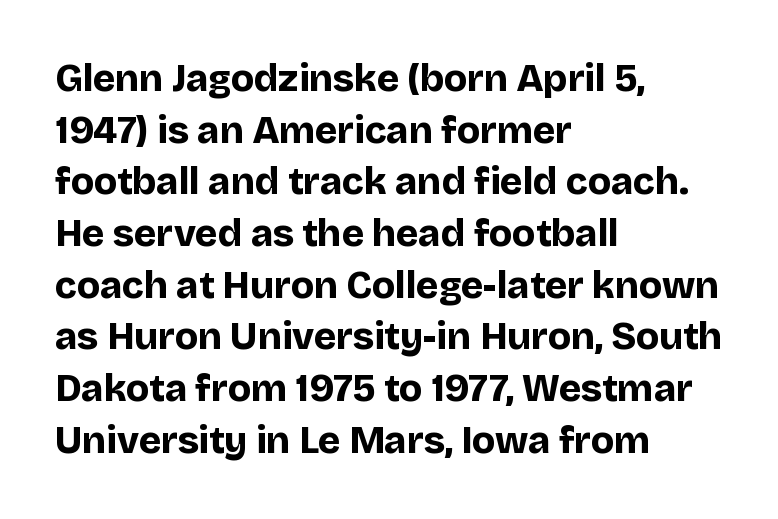
Q: Is the text bold? A: Yes.
Q: Is the text italic (slanted)? A: No, it is upright.
Q: Is the typeface a serif or a sans-serif typeface? A: Sans-serif.
Q: Is the text underlined? A: No.
Q: How is the paragraph aligned? A: Left-aligned.
Q: Is the spacing between letters normal or unusually wide? A: Normal.
Q: Is the spacing between lines tight, normal or loose? A: Normal.
Q: Width (condensed, normal, or wide)? A: Normal.
Q: Stroke contrast? A: Low.
Q: x-height? A: Large.
Q: Monospaced? A: No.
